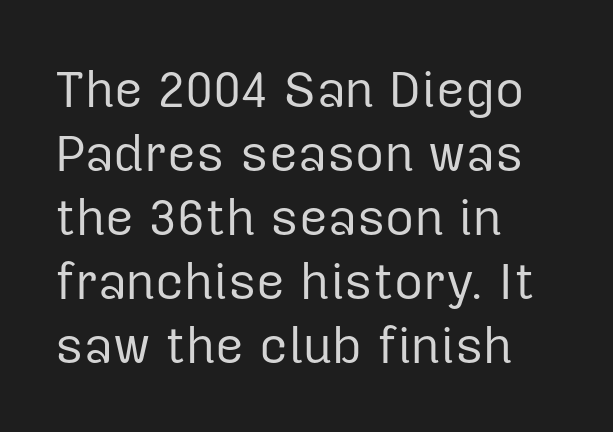
In terms of posture, this sample is upright. The foot of each line stays bare and open. The rows are spaced the way most documents space them. Serif or sans? Sans — the stroke terminals are bare.
